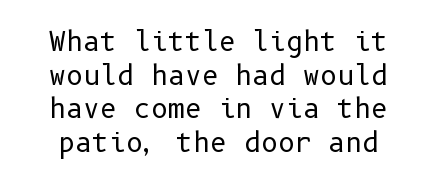
Q: Is the text bold? A: No.
Q: Is the text italic (slanted)? A: No, it is upright.
Q: Is the text underlined? A: No.
Q: Is the spacing between letters normal or unusually wide? A: Normal.
Q: Is the spacing between lines tight, normal or loose? A: Normal.
